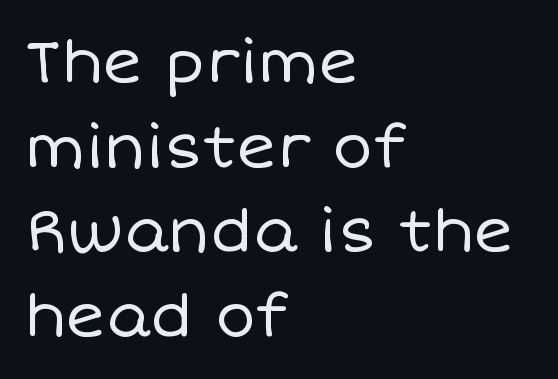
The image shows 60 px regular-weight type, upright; set left-aligned, normal line spacing (1.41x), normal letter spacing, not underlined; low stroke contrast and a large x-height.
